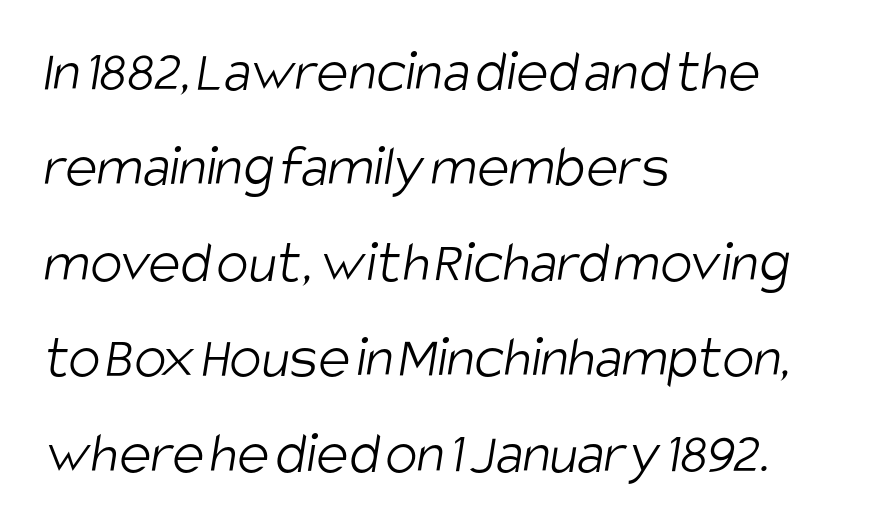
Q: Is the text bold? A: No.
Q: Is the typeface a serif or a sans-serif typeface? A: Sans-serif.
Q: Is the text underlined? A: No.
Q: How is the paragraph aligned? A: Left-aligned.
Q: Is the spacing between letters normal or unusually wide? A: Normal.
Q: Is the spacing between lines tight, normal or loose? A: Normal.
Q: Width (condensed, normal, or wide)? A: Condensed.
Q: Stroke contrast? A: Low.
Q: x-height? A: Large.
Q: Monospaced? A: No.
